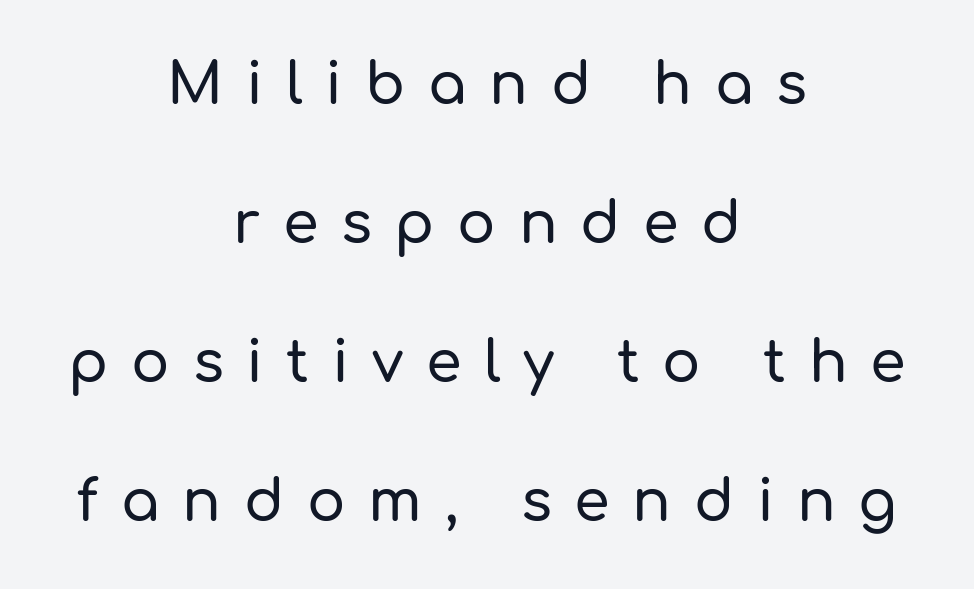
{"serif": "no", "italic": "no", "width": "normal", "stroke_contrast": "low", "x_height": "medium", "monospaced": "no", "underline": "no", "align": "center", "line_spacing": "loose", "line_spacing_ratio": 2.44, "letter_spacing": "wide", "letter_spacing_em": 0.4, "glyph_px": 57}
